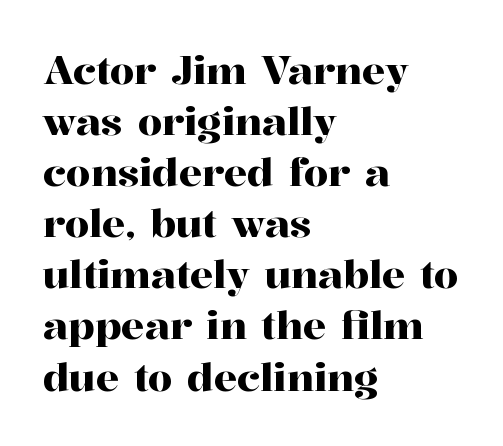
The image shows 39 px serif type, upright; set left-aligned, normal line spacing (1.31x), normal letter spacing, not underlined; high stroke contrast and a medium x-height.
